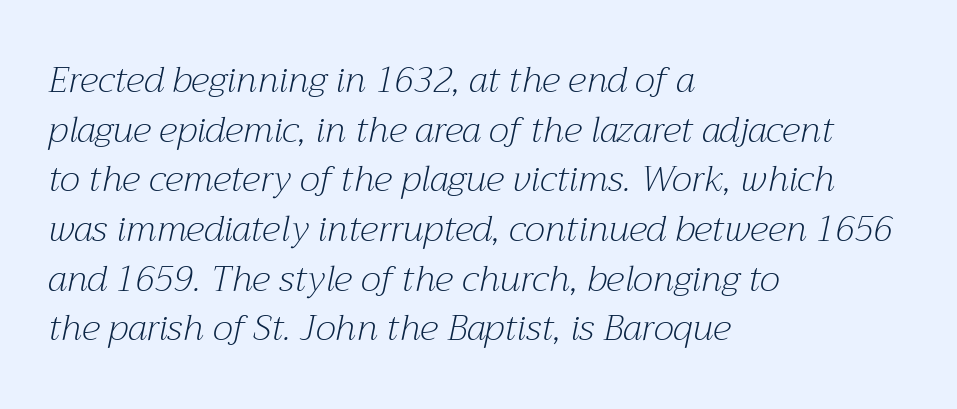
Q: Is the text bold? A: No.
Q: Is the text italic (slanted)? A: Yes, it leans right by about 12 degrees.
Q: Is the typeface a serif or a sans-serif typeface? A: Serif.
Q: Is the text underlined? A: No.
Q: How is the paragraph aligned? A: Left-aligned.
Q: Is the spacing between letters normal or unusually wide? A: Normal.
Q: Is the spacing between lines tight, normal or loose? A: Normal.
Q: Width (condensed, normal, or wide)? A: Normal.
Q: Stroke contrast? A: Medium.
Q: x-height? A: Medium.
Q: Monospaced? A: No.
